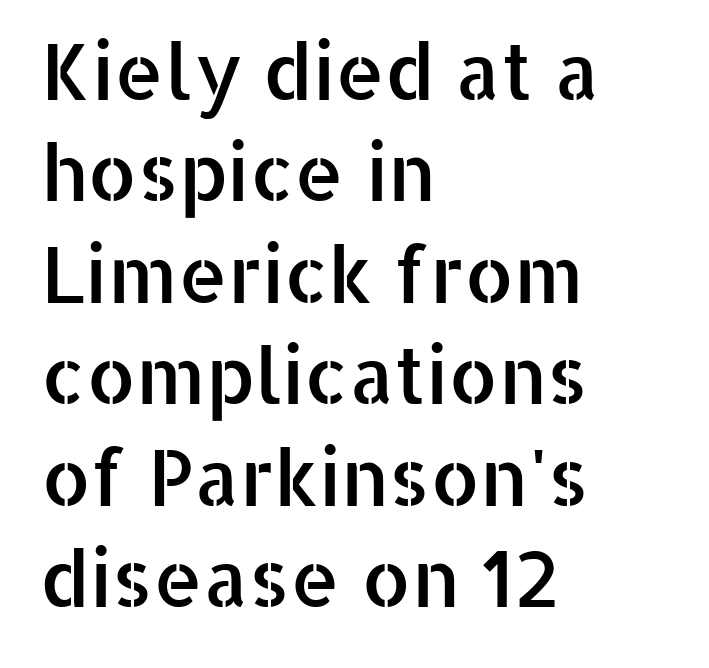
These lines are composed in type without serifs. Style check: upright. Here the designer chose a conventional face with non-uniform glyph widths. In CSS terms this would be text-align: left. Descenders are the only things crossing below the line. Glyph-to-glyph distance matches everyday printed text.
